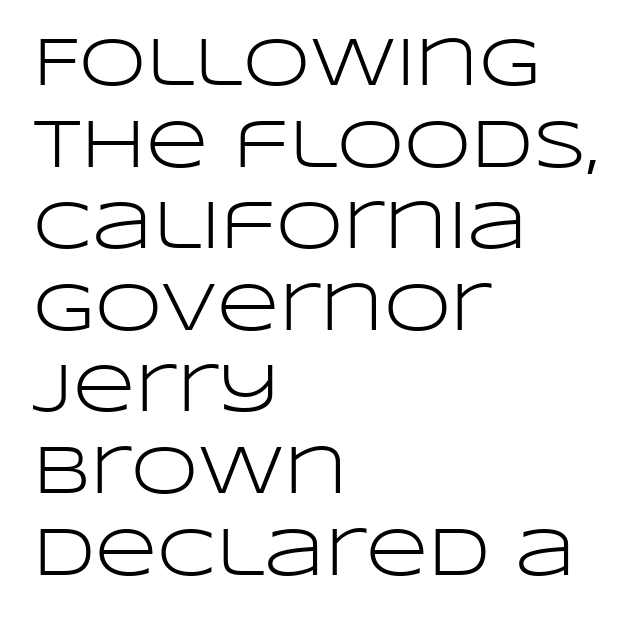
Q: Is the text bold? A: No.
Q: Is the text italic (slanted)? A: No, it is upright.
Q: Is the typeface a serif or a sans-serif typeface? A: Sans-serif.
Q: Is the text underlined? A: No.
Q: How is the paragraph aligned? A: Left-aligned.
Q: Is the spacing between letters normal or unusually wide? A: Normal.
Q: Width (condensed, normal, or wide)? A: Wide.
Q: Stroke contrast? A: Low.
Q: x-height? A: Large.
Q: Monospaced? A: No.
